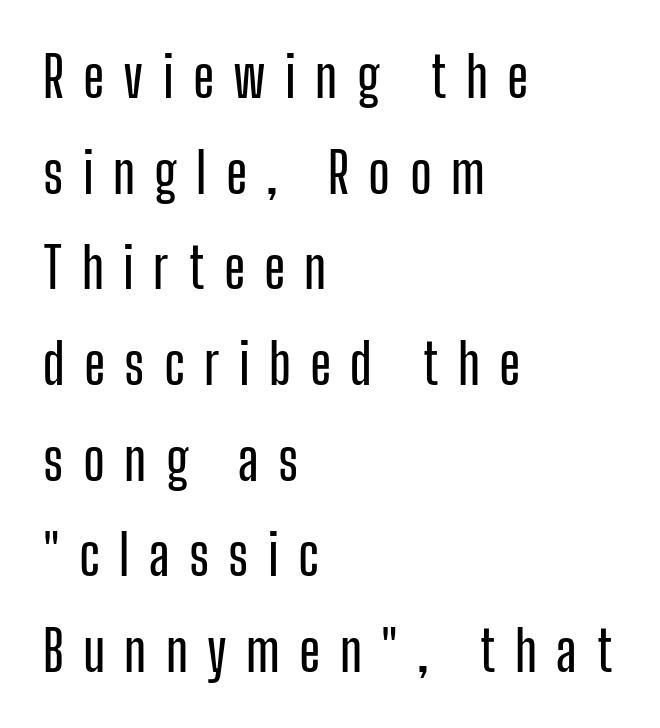
{"serif": "no", "italic": "no", "width": "condensed", "stroke_contrast": "low", "x_height": "medium", "monospaced": "no", "underline": "no", "align": "left", "line_spacing_ratio": 1.74, "letter_spacing": "wide", "letter_spacing_em": 0.35, "glyph_px": 55}
